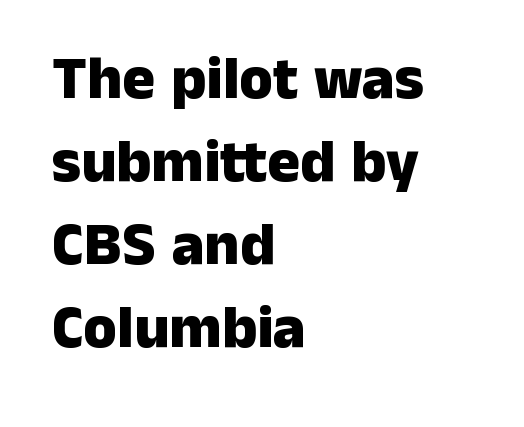
{"serif": "no", "italic": "no", "bold": "yes", "weight": "heavy", "width": "normal", "stroke_contrast": "low", "x_height": "medium", "monospaced": "no", "underline": "no", "align": "left", "line_spacing": "normal", "line_spacing_ratio": 1.36, "letter_spacing": "normal", "letter_spacing_em": 0.0, "glyph_px": 61}
